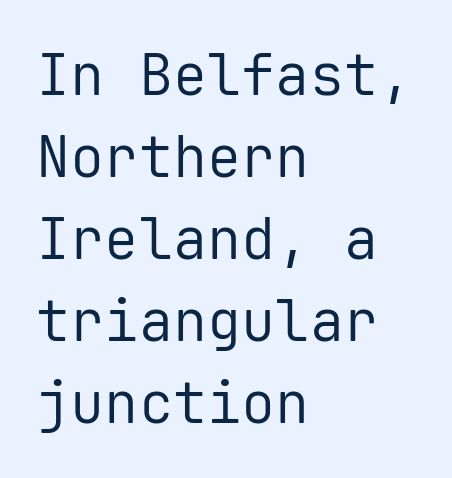
{"serif": "no", "italic": "no", "bold": "no", "weight": "regular", "width": "normal", "stroke_contrast": "low", "x_height": "medium", "monospaced": "yes", "underline": "no", "align": "left", "line_spacing": "normal", "line_spacing_ratio": 1.44, "letter_spacing": "normal", "letter_spacing_em": 0.0, "glyph_px": 57}
